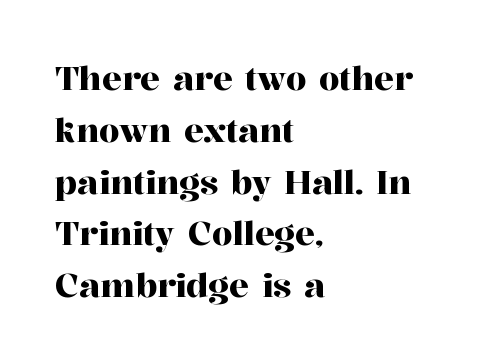
{"serif": "yes", "italic": "no", "width": "normal", "stroke_contrast": "high", "x_height": "medium", "monospaced": "no", "underline": "no", "align": "left", "line_spacing": "normal", "line_spacing_ratio": 1.57, "letter_spacing": "normal", "letter_spacing_em": 0.0, "glyph_px": 33}
